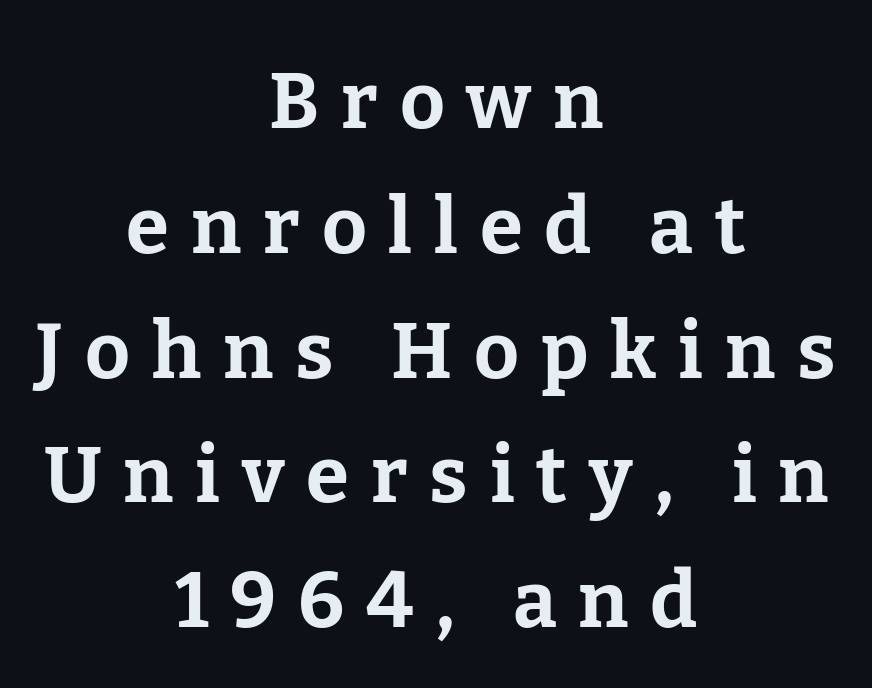
The image shows 78 px bold serif type, upright; set centered, normal line spacing (1.6x), unusually wide letter spacing (+0.28 em), not underlined; low stroke contrast and a medium x-height.
